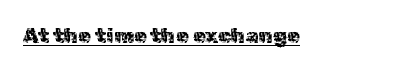
{"italic": "no", "bold": "no", "underline": "yes", "letter_spacing": "normal", "letter_spacing_em": 0.0, "glyph_px": 21}
